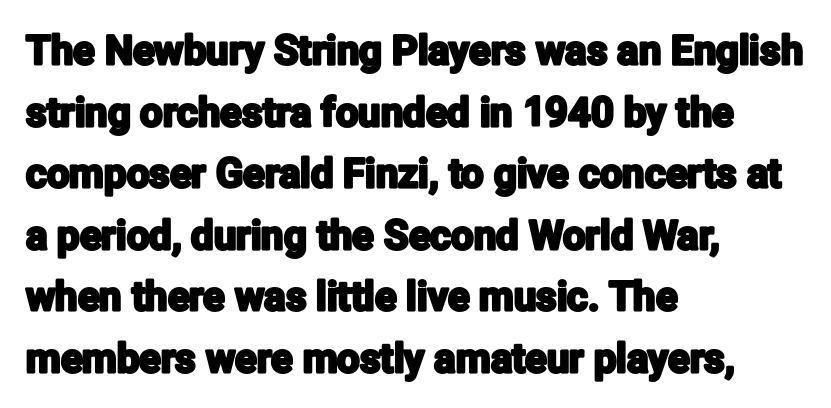
{"serif": "no", "italic": "no", "width": "condensed", "stroke_contrast": "low", "x_height": "medium", "monospaced": "no", "underline": "no", "align": "left", "line_spacing": "normal", "line_spacing_ratio": 1.54, "letter_spacing": "normal", "letter_spacing_em": 0.0, "glyph_px": 40}
